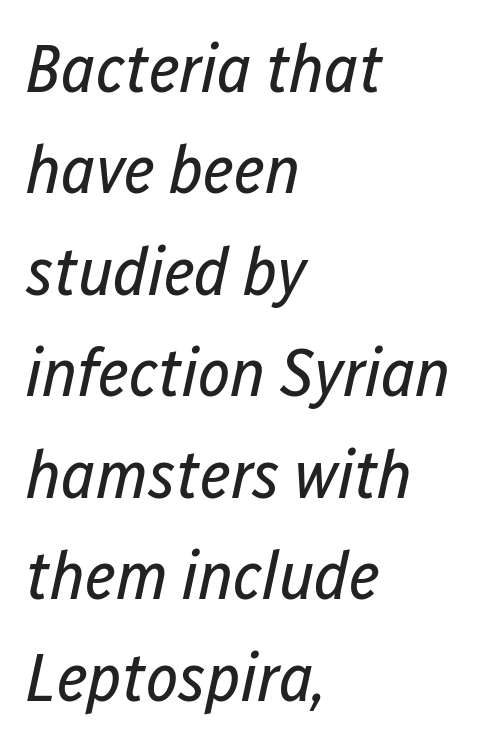
Q: Is the text bold? A: No.
Q: Is the text italic (slanted)? A: Yes, it leans right by about 12 degrees.
Q: Is the text underlined? A: No.
Q: How is the paragraph aligned? A: Left-aligned.
Q: Is the spacing between letters normal or unusually wide? A: Normal.
Q: Is the spacing between lines tight, normal or loose? A: Normal.
Q: Width (condensed, normal, or wide)? A: Condensed.
Q: Stroke contrast? A: Low.
Q: x-height? A: Medium.
Q: Monospaced? A: No.
